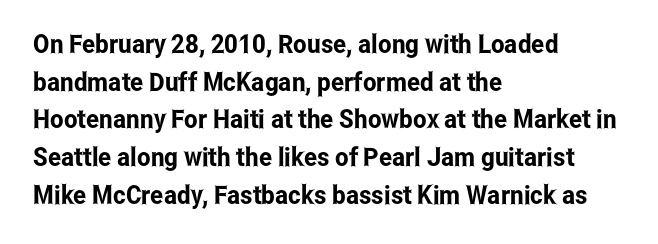
The image shows 26 px text type, upright; set left-aligned, normal line spacing (1.45x), normal letter spacing, not underlined.
